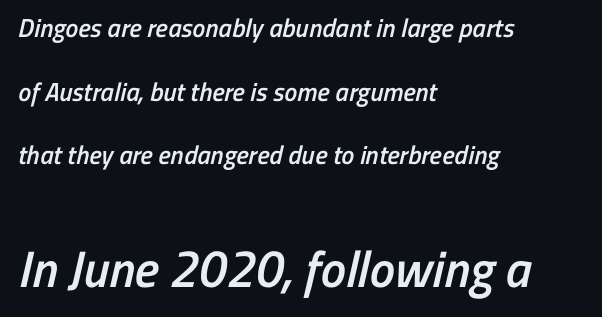
{"serif": "no", "bold": "semi", "weight": "semibold", "width": "condensed", "stroke_contrast": "low", "x_height": "medium", "monospaced": "no", "underline": "no", "align": "left", "line_spacing": "loose", "line_spacing_ratio": 2.45, "letter_spacing": "normal", "letter_spacing_em": 0.0, "larger_block": "second", "size_ratio": 1.96, "glyph_px": 51}
